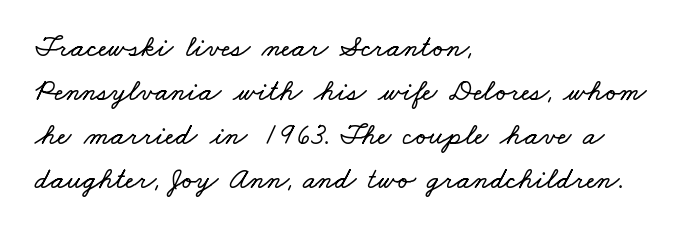
Q: Is the text underlined? A: No.
Q: How is the paragraph aligned? A: Left-aligned.
Q: Is the spacing between letters normal or unusually wide? A: Normal.
Q: Is the spacing between lines tight, normal or loose? A: Normal.
Q: Width (condensed, normal, or wide)? A: Wide.
Q: Stroke contrast? A: Low.
Q: x-height? A: Small.
Q: Monospaced? A: No.
